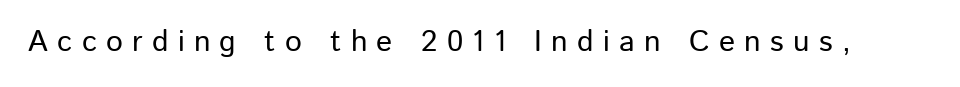
{"serif": "no", "italic": "no", "width": "normal", "stroke_contrast": "low", "x_height": "medium", "monospaced": "no", "underline": "no", "letter_spacing": "wide", "letter_spacing_em": 0.31, "glyph_px": 30}
